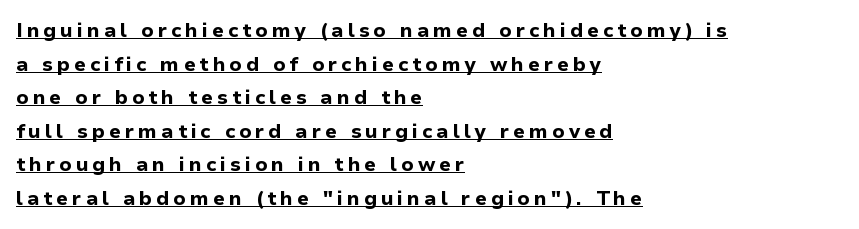
{"italic": "no", "bold": "yes", "underline": "yes", "align": "left", "line_spacing": "normal", "line_spacing_ratio": 1.68, "glyph_px": 20}
